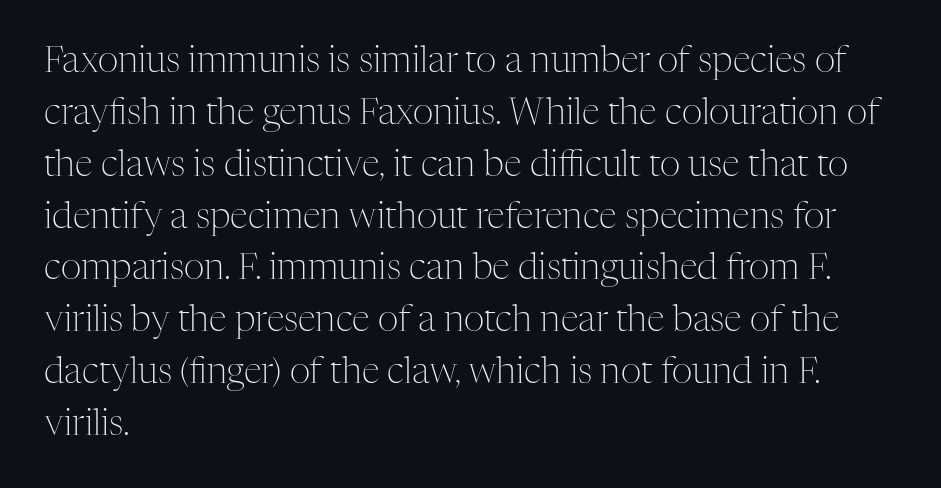
This sample uses plain, unmodified letter spacing. Spacing verdict: proportional, widths tailored to each character. Style check: upright. Each letter's strokes conclude with small projecting serifs. All the whitespace from short lines collects on the right.
